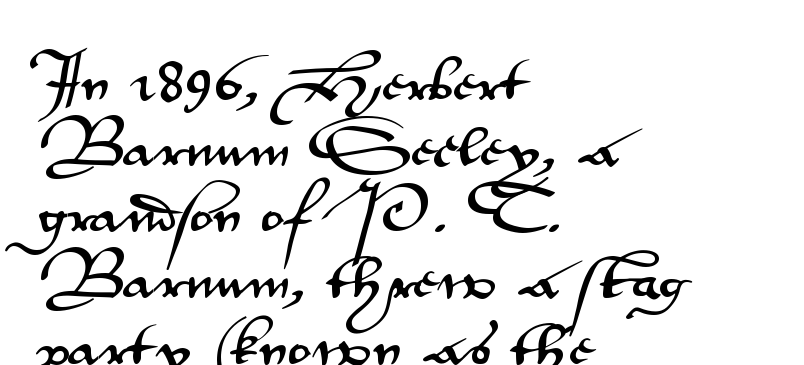
The image shows 49 px wide sans-serif type; set left-aligned, normal line spacing (1.35x), normal letter spacing, not underlined; medium stroke contrast and a small x-height.
